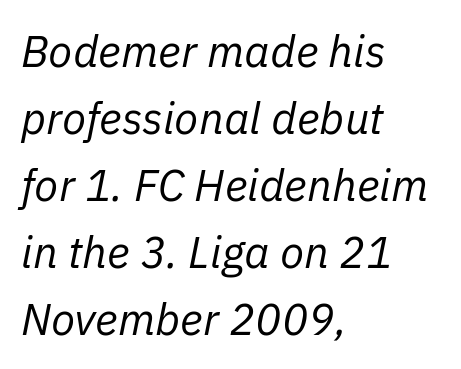
{"italic": "yes", "lean": "right", "slant_degrees": 11, "bold": "no", "weight": "regular", "width": "normal", "stroke_contrast": "low", "x_height": "medium", "monospaced": "no", "underline": "no", "align": "left", "line_spacing": "normal", "line_spacing_ratio": 1.52, "letter_spacing": "normal", "letter_spacing_em": 0.0, "glyph_px": 44}
